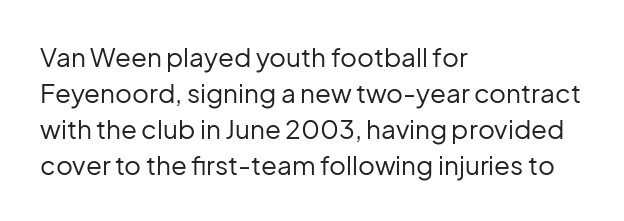
The image shows 26 px text type, upright; set left-aligned, normal line spacing (1.38x), normal letter spacing, not underlined.
